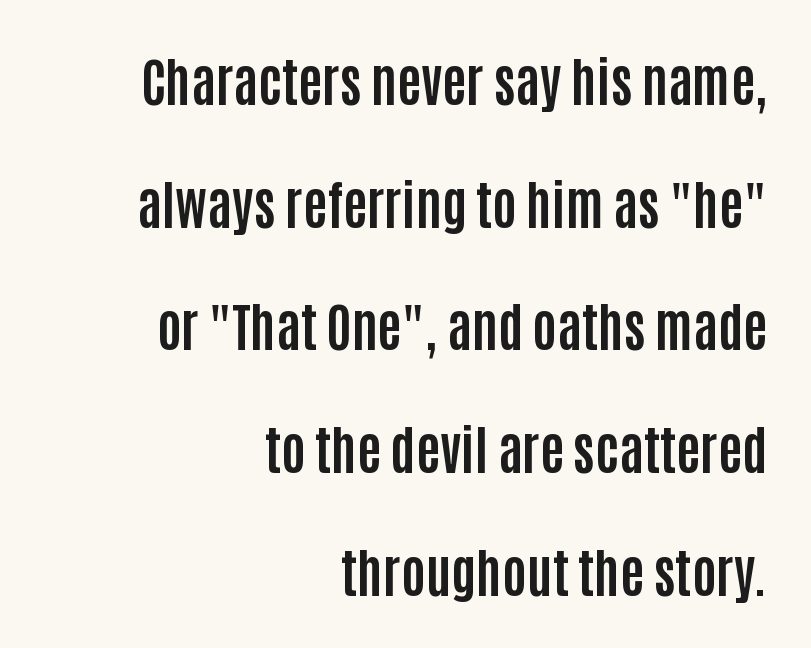
Q: Is the text bold? A: Yes.
Q: Is the text italic (slanted)? A: No, it is upright.
Q: Is the typeface a serif or a sans-serif typeface? A: Sans-serif.
Q: Is the text underlined? A: No.
Q: How is the paragraph aligned? A: Right-aligned.
Q: Is the spacing between letters normal or unusually wide? A: Normal.
Q: Is the spacing between lines tight, normal or loose? A: Loose.
Q: Width (condensed, normal, or wide)? A: Condensed.
Q: Stroke contrast? A: Low.
Q: x-height? A: Large.
Q: Monospaced? A: No.
